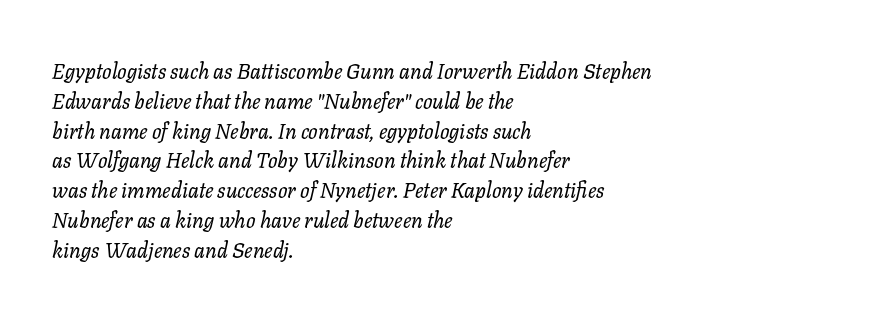
{"italic": "yes", "lean": "right", "slant_degrees": 11, "bold": "no", "underline": "no", "align": "left", "line_spacing": "normal", "line_spacing_ratio": 1.42, "letter_spacing": "normal", "letter_spacing_em": 0.0, "glyph_px": 21}
